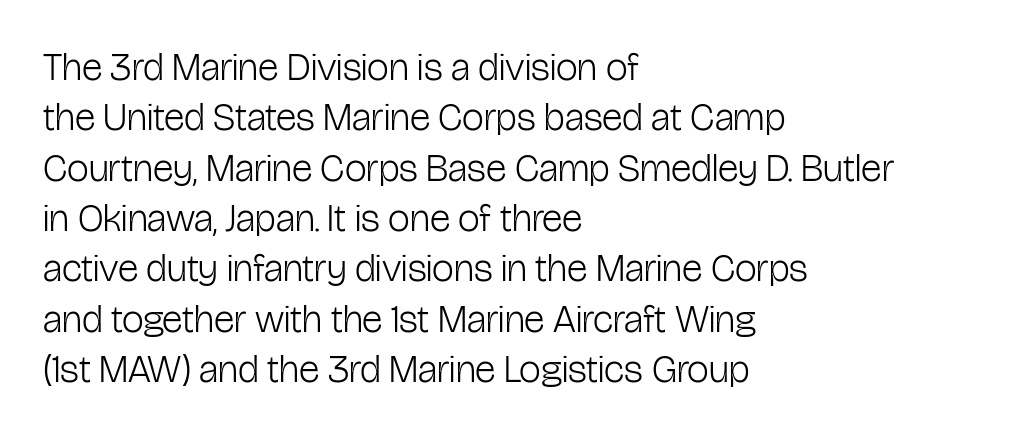
A normal amount of white space separates one row of letters from the next. Nothing unusual about the tracking: characters are spaced as the font intends. No word sits above an underline. The strokes carry an ordinary text weight at most. A student would call this left alignment; a typographer would say flush left, rag right. The rendering uses natural spacing where letterforms have individual widths.
